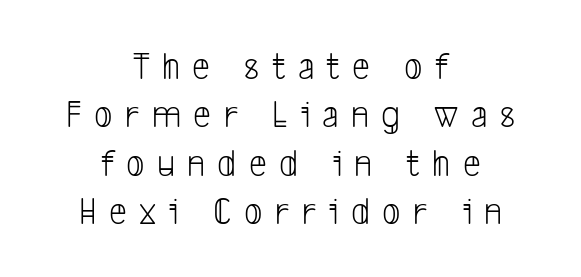
Is this a sans? Yes — the strokes have no serifs. The typeface has the unassuming heft of standard copy or less. Think of a printed novel: that variable character pitch is what you see here. A centered setting, common on invitations and titles, is used for this passage. The string is rendered with underlining switched off.
